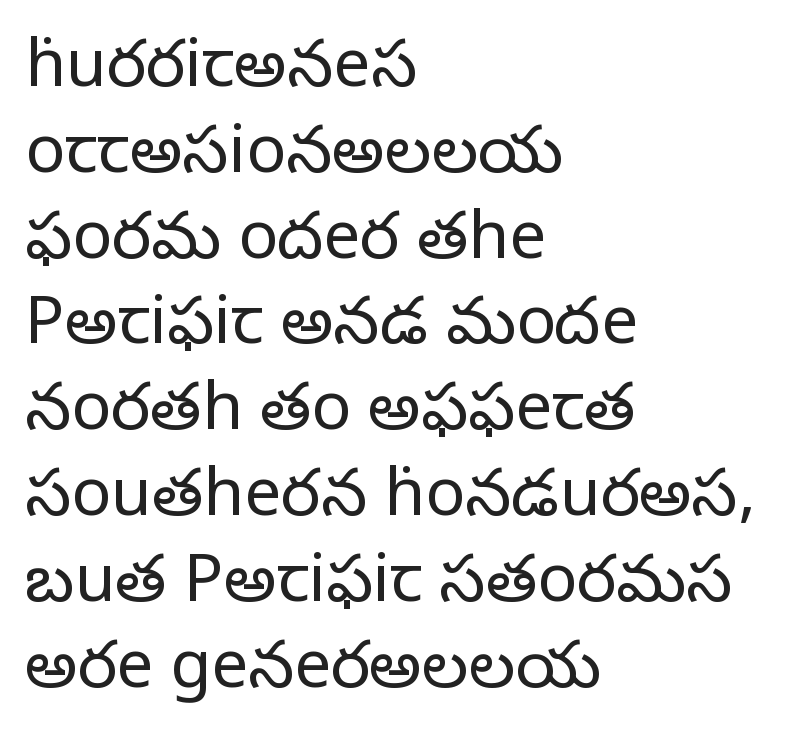
Counters stay open thanks to moderate or lighter strokes. The line texture is even and compact thanks to regular tracking. Interline gaps are of average width in this sample. The strip under each line holds only bare page.
